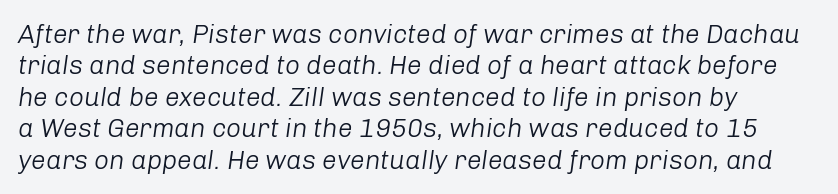
The image shows 26 px text type, italic (leaning right); set left-aligned, line spacing 1.21x, normal letter spacing, not underlined.
